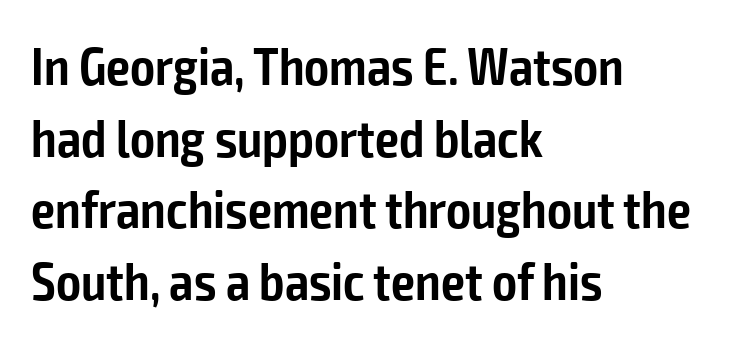
The strip under each line holds only bare page. Students, note that the glyphs here touch the page at normal intervals. Typesetter's note: demi weight, one step under bold. The rendering uses a moderate line-height, typical for paragraphs. Tall strokes in this sample are plumb rather than angled. Observe the absence of serifs on each vertical stroke in this sample.
